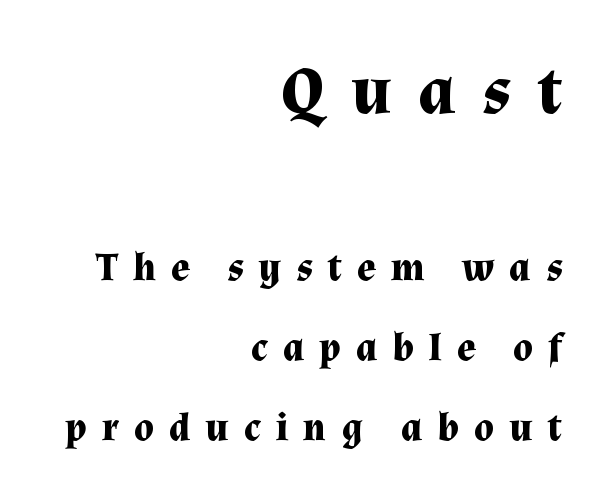
{"serif": "yes", "italic": "no", "bold": "yes", "weight": "bold", "width": "normal", "stroke_contrast": "medium", "x_height": "medium", "monospaced": "no", "underline": "no", "align": "right", "line_spacing": "loose", "line_spacing_ratio": 2.05, "letter_spacing": "wide", "letter_spacing_em": 0.39, "larger_block": "first", "size_ratio": 1.74, "glyph_px": 68}
